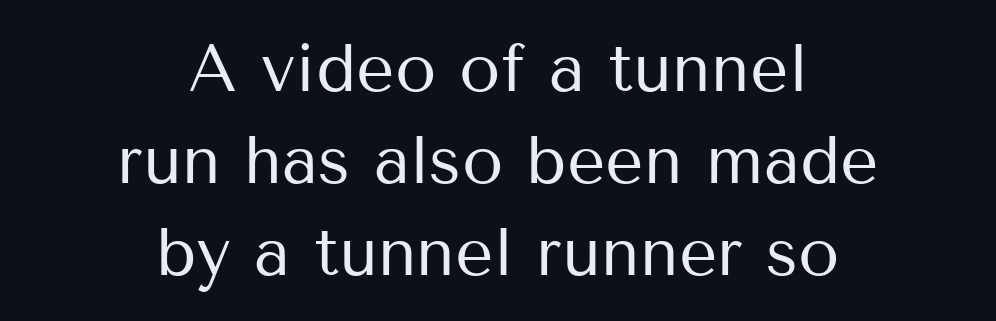
Spacing verdict: proportional, widths tailored to each character. Where is the straight margin? There isn't one; the lines are centered. If you drew a line through each stem, it would be perfectly vertical. This is not heavy type; no bold has been used. Regarding serifs, this sample does without them.
